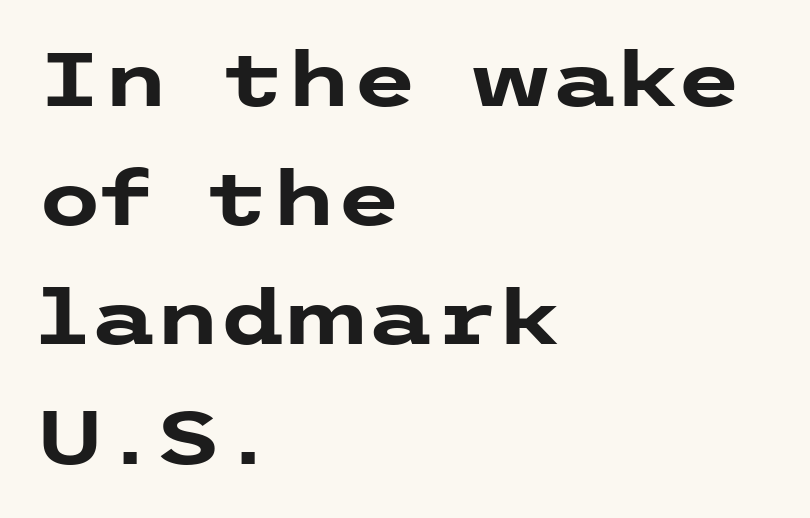
The image shows 75 px heavy, wide sans-serif type, upright; set left-aligned, normal line spacing (1.59x), normal letter spacing, not underlined; low stroke contrast and a medium x-height.
